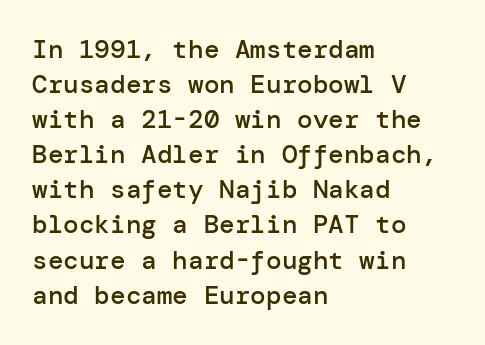
The image shows 26 px text type, upright; set left-aligned, normal line spacing (1.35x), normal letter spacing, not underlined.
